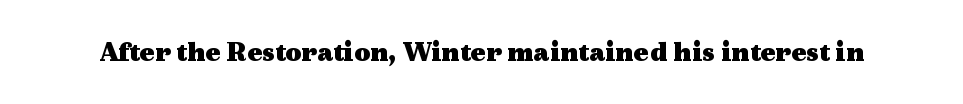
Q: Is the text bold? A: Yes.
Q: Is the text italic (slanted)? A: No, it is upright.
Q: Is the typeface a serif or a sans-serif typeface? A: Serif.
Q: Is the text underlined? A: No.
Q: Is the spacing between letters normal or unusually wide? A: Normal.
Q: Width (condensed, normal, or wide)? A: Wide.
Q: x-height? A: Medium.
Q: Monospaced? A: No.
